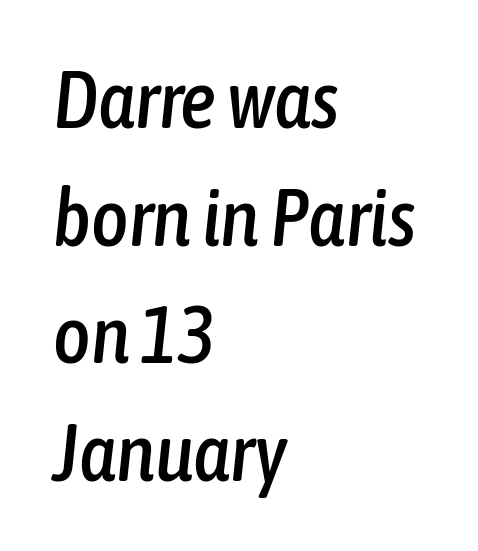
Varying glyph widths throughout — classic text-font behaviour. Check the space under the baseline: it is left empty. Glyph-to-glyph distance matches everyday printed text. Summary of vertical rhythm: regular, with standard interline spacing.
